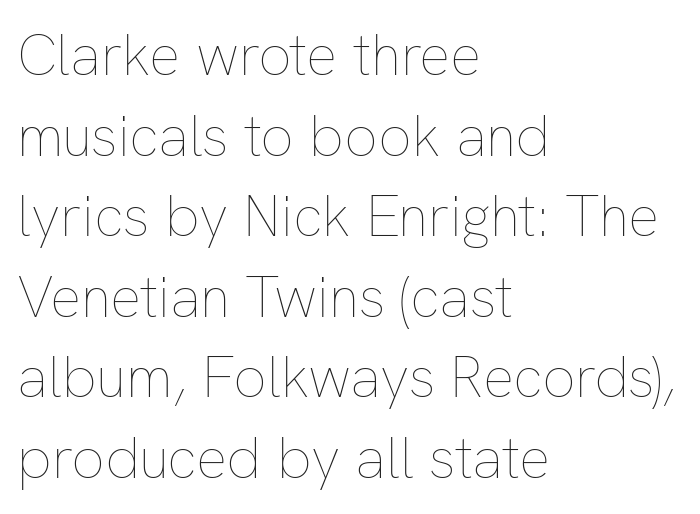
Q: Is the text bold? A: No.
Q: Is the text italic (slanted)? A: No, it is upright.
Q: Is the text underlined? A: No.
Q: How is the paragraph aligned? A: Left-aligned.
Q: Is the spacing between letters normal or unusually wide? A: Normal.
Q: Is the spacing between lines tight, normal or loose? A: Normal.
Q: Width (condensed, normal, or wide)? A: Normal.
Q: Stroke contrast? A: Low.
Q: x-height? A: Medium.
Q: Monospaced? A: No.
